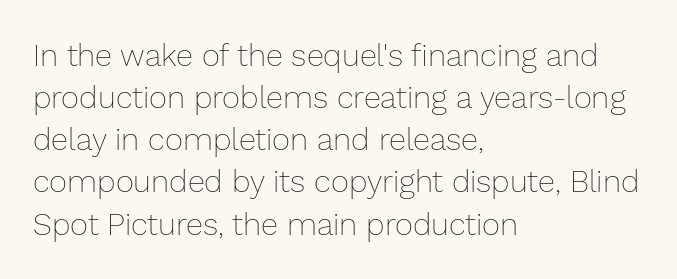
{"italic": "no", "bold": "no", "weight": "thin", "width": "normal", "stroke_contrast": "low", "x_height": "medium", "monospaced": "no", "underline": "no", "align": "left", "line_spacing": "normal", "line_spacing_ratio": 1.36, "letter_spacing": "normal", "letter_spacing_em": 0.0, "glyph_px": 31}
